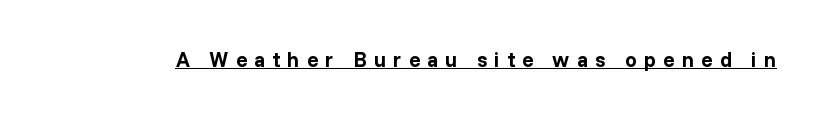
{"italic": "no", "bold": "yes", "underline": "yes", "letter_spacing": "wide", "letter_spacing_em": 0.34, "glyph_px": 21}
